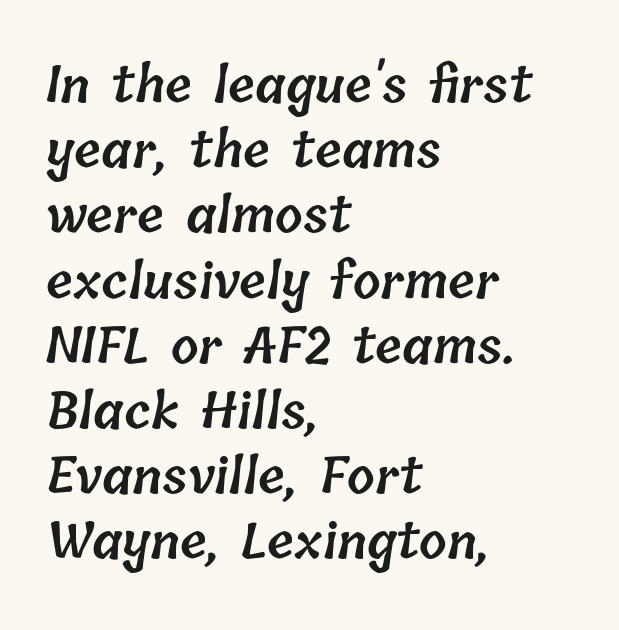
{"bold": "semi", "weight": "semibold", "width": "normal", "stroke_contrast": "low", "x_height": "medium", "monospaced": "no", "underline": "no", "align": "left", "line_spacing": "normal", "line_spacing_ratio": 1.33, "letter_spacing": "normal", "letter_spacing_em": 0.0, "glyph_px": 49}
